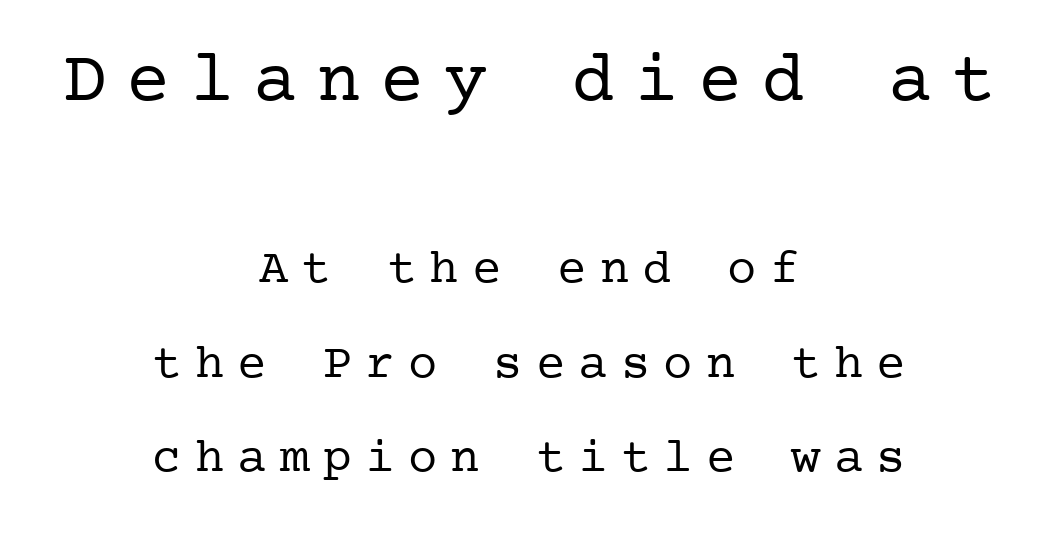
The image shows 73 px regular-weight serif type, upright; set centered, loose line spacing (1.93x), unusually wide letter spacing (+0.27 em), not underlined; the first (top) block is 1.49x larger; low stroke contrast and a medium x-height.
